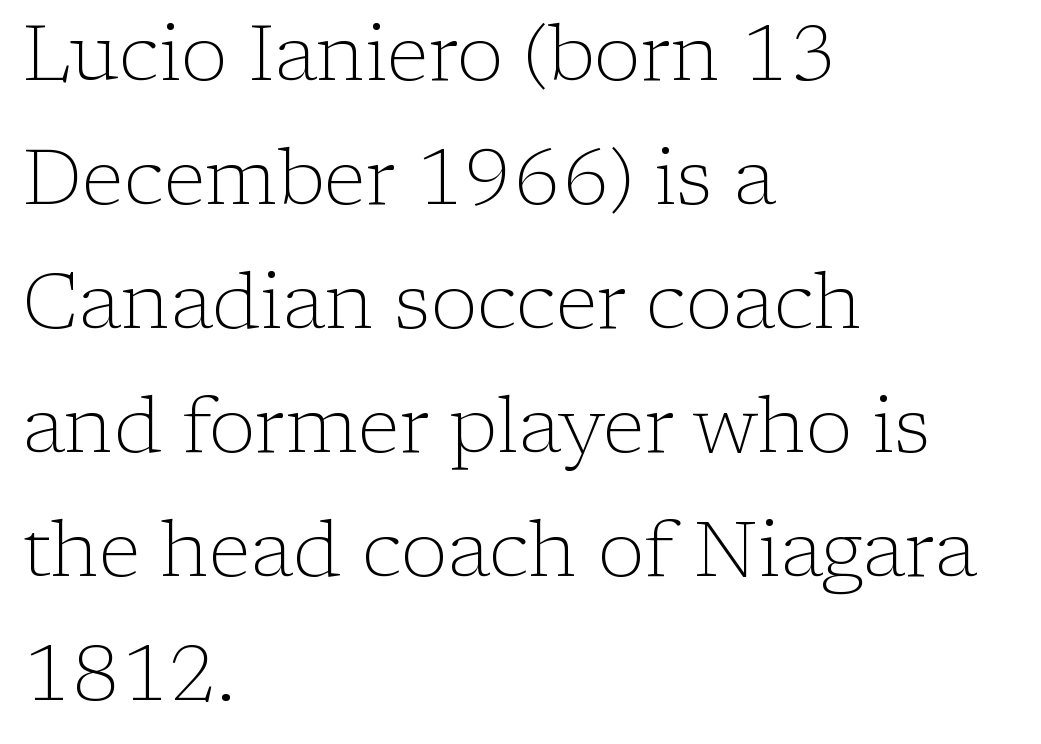
Ordinary non-slanted type is in use. The block of text has a typical density, with ordinary space between rows. Check the space under the baseline: it is left empty. Every row of glyphs begins at an identical x-position on the left.
